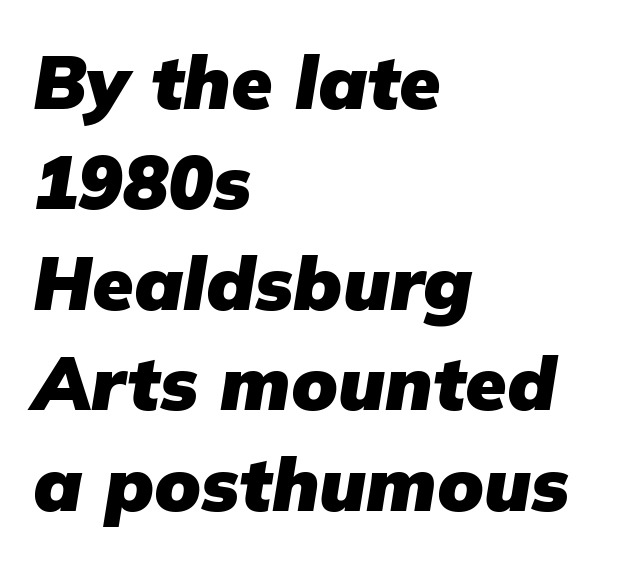
{"italic": "yes", "lean": "right", "slant_degrees": 9, "bold": "yes", "weight": "heavy", "width": "normal", "stroke_contrast": "low", "x_height": "medium", "monospaced": "no", "underline": "no", "align": "left", "line_spacing": "normal", "line_spacing_ratio": 1.34, "letter_spacing": "normal", "letter_spacing_em": 0.0, "glyph_px": 75}
